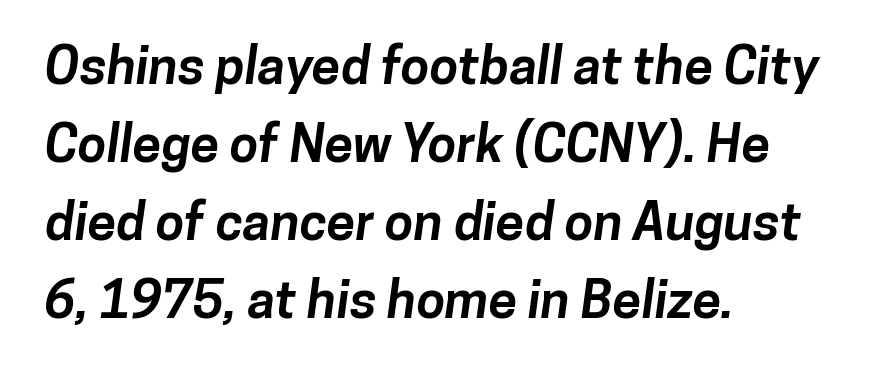
Line spacing here is normal. A sans-serif font was chosen for this passage. The gap between lines stays unmarked. Spacing between characters is what you'd get straight out of the box. This sample is left-justified, so line endings fall wherever the words run out. Heavy-handed strokes throughout: this text is bold.
